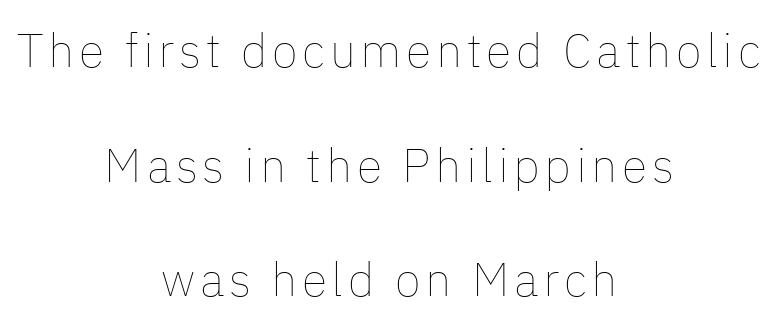
The image shows 47 px thin type, upright; set centered, loose line spacing (2.44x), not underlined; low stroke contrast and a medium x-height.
